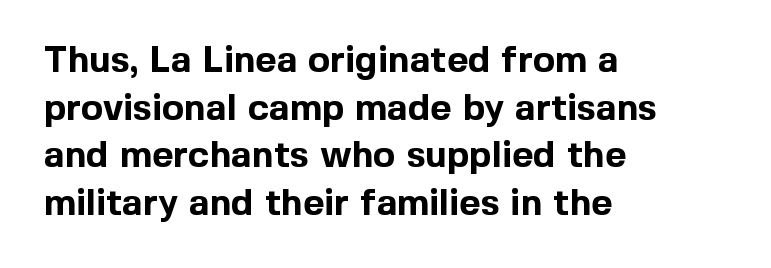
The image shows 37 px bold sans-serif type, upright; set left-aligned, normal line spacing (1.29x), normal letter spacing, not underlined; a medium x-height.
